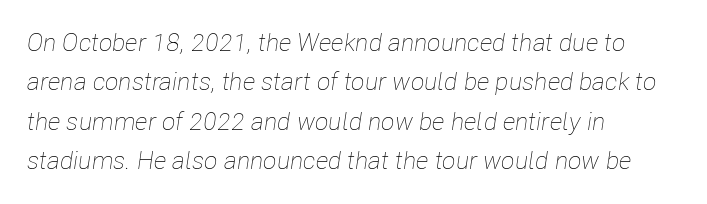
Q: Is the text bold? A: No.
Q: Is the text italic (slanted)? A: Yes, it leans right by about 8 degrees.
Q: Is the text underlined? A: No.
Q: How is the paragraph aligned? A: Left-aligned.
Q: Is the spacing between letters normal or unusually wide? A: Normal.
Q: Is the spacing between lines tight, normal or loose? A: Normal.
